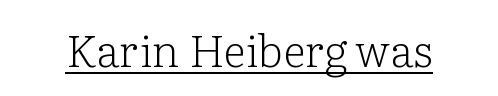
The image shows 45 px light serif type, upright; set normal letter spacing, underlined; low stroke contrast and a medium x-height.
